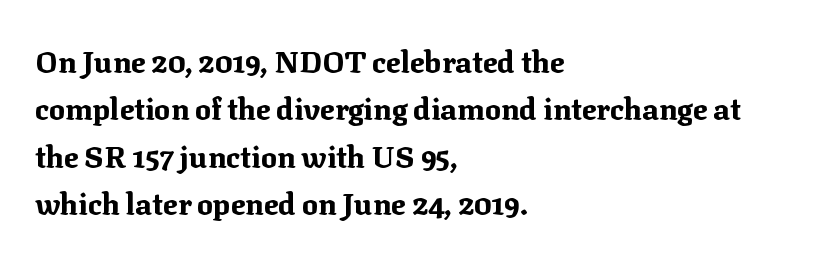
The image shows 30 px bold serif type, upright; set left-aligned, normal line spacing (1.58x), normal letter spacing, not underlined; medium stroke contrast and a medium x-height.
